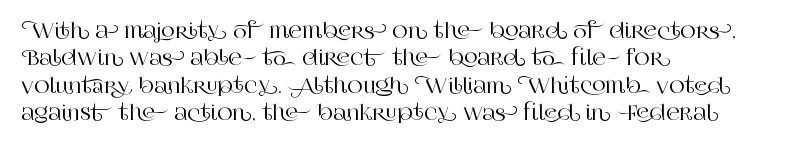
The image shows 21 px text type, upright; set left-aligned, normal line spacing (1.3x), normal letter spacing, not underlined.
